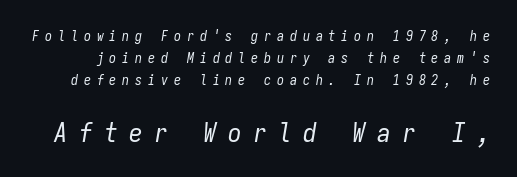
Caption: face not bold, strokes unweighted. The line-height multiplier appears to be the usual default. How are the letters spaced? Widely, with obvious added tracking. This sample uses an oblique cut, with every glyph tilted off the vertical. Block two is the big one; block one sits smaller above it.
